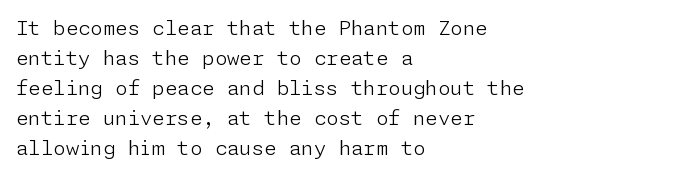
The face looks like a standard text weight, possibly lighter. A normal amount of white space separates one row of letters from the next. Line beginnings align vertically; line endings do not. The horizontal fit of the characters is conventional and even. The passage shown is not underscored anywhere.
